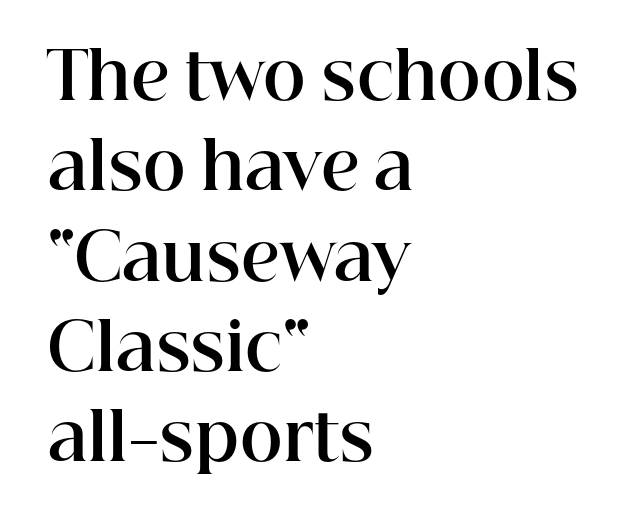
{"serif": "yes", "italic": "no", "bold": "yes", "weight": "bold", "width": "normal", "stroke_contrast": "high", "x_height": "medium", "monospaced": "no", "underline": "no", "align": "left", "line_spacing": "normal", "line_spacing_ratio": 1.39, "letter_spacing": "normal", "letter_spacing_em": 0.0, "glyph_px": 65}
